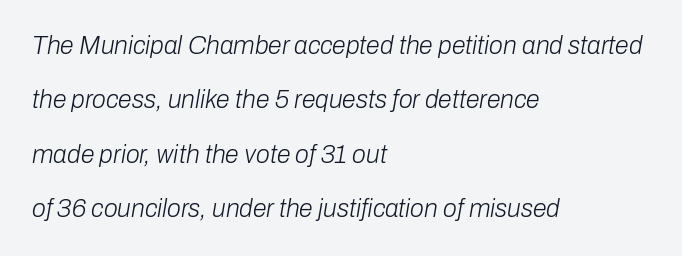
Q: Is the text bold? A: No.
Q: Is the text italic (slanted)? A: Yes, it leans right by about 10 degrees.
Q: Is the text underlined? A: No.
Q: How is the paragraph aligned? A: Left-aligned.
Q: Is the spacing between letters normal or unusually wide? A: Normal.
Q: Is the spacing between lines tight, normal or loose? A: Loose.
